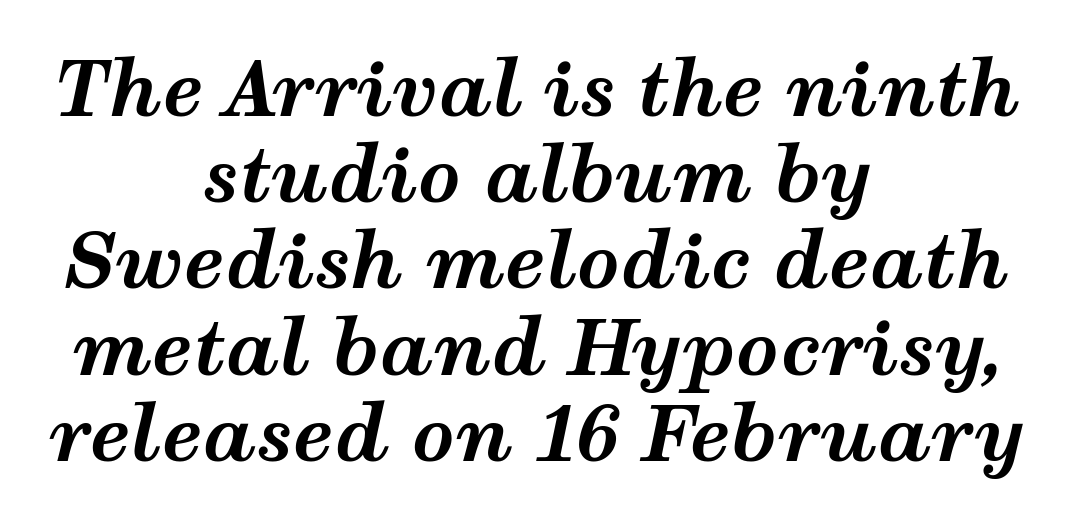
The image shows 75 px bold, wide type, italic (leaning right); set centered, tight line spacing (1.15x), normal letter spacing, not underlined; medium stroke contrast and a medium x-height.
